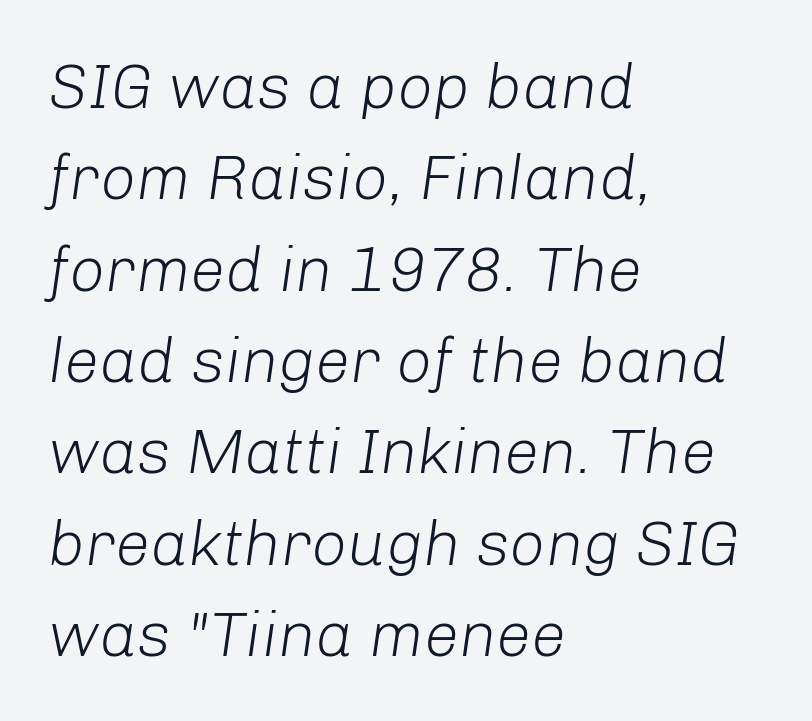
Q: Is the text bold? A: No.
Q: Is the text italic (slanted)? A: Yes, it leans right by about 8 degrees.
Q: Is the text underlined? A: No.
Q: How is the paragraph aligned? A: Left-aligned.
Q: Is the spacing between letters normal or unusually wide? A: Normal.
Q: Is the spacing between lines tight, normal or loose? A: Normal.
Q: Width (condensed, normal, or wide)? A: Normal.
Q: Stroke contrast? A: Low.
Q: x-height? A: Medium.
Q: Monospaced? A: No.
